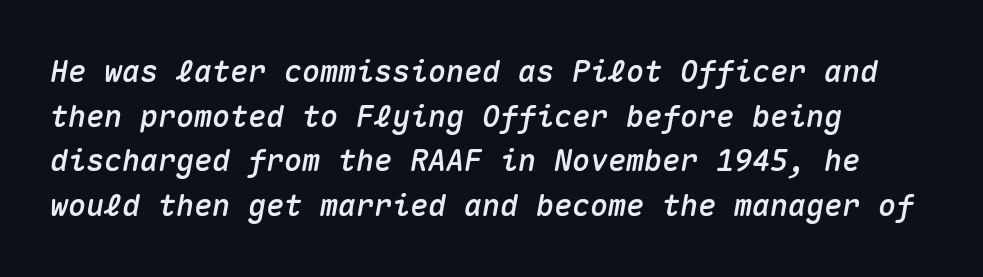
{"italic": "yes", "lean": "right", "slant_degrees": 10, "width": "normal", "stroke_contrast": "medium", "x_height": "medium", "monospaced": "yes", "underline": "no", "align": "left", "line_spacing": "normal", "line_spacing_ratio": 1.49, "letter_spacing": "normal", "letter_spacing_em": 0.0, "glyph_px": 30}
